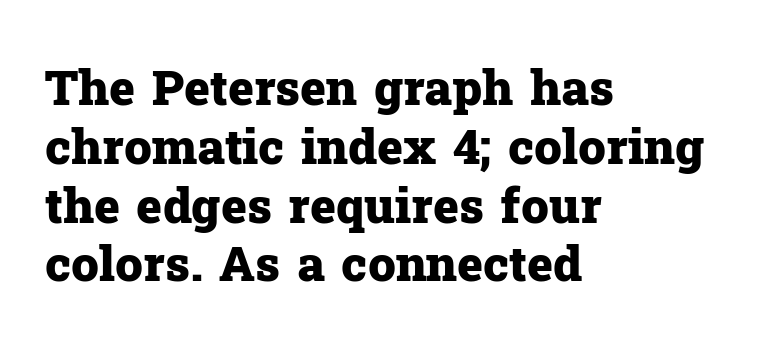
Q: Is the text bold? A: Yes.
Q: Is the text italic (slanted)? A: No, it is upright.
Q: Is the typeface a serif or a sans-serif typeface? A: Serif.
Q: Is the text underlined? A: No.
Q: How is the paragraph aligned? A: Left-aligned.
Q: Is the spacing between letters normal or unusually wide? A: Normal.
Q: Width (condensed, normal, or wide)? A: Normal.
Q: Stroke contrast? A: Low.
Q: x-height? A: Medium.
Q: Monospaced? A: No.
